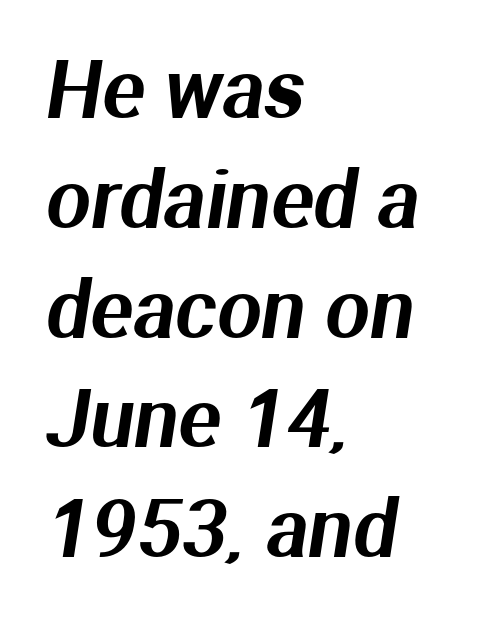
Q: Is the typeface a serif or a sans-serif typeface? A: Sans-serif.
Q: Is the text underlined? A: No.
Q: How is the paragraph aligned? A: Left-aligned.
Q: Is the spacing between letters normal or unusually wide? A: Normal.
Q: Is the spacing between lines tight, normal or loose? A: Normal.
Q: Width (condensed, normal, or wide)? A: Normal.
Q: Stroke contrast? A: Medium.
Q: x-height? A: Medium.
Q: Monospaced? A: No.
